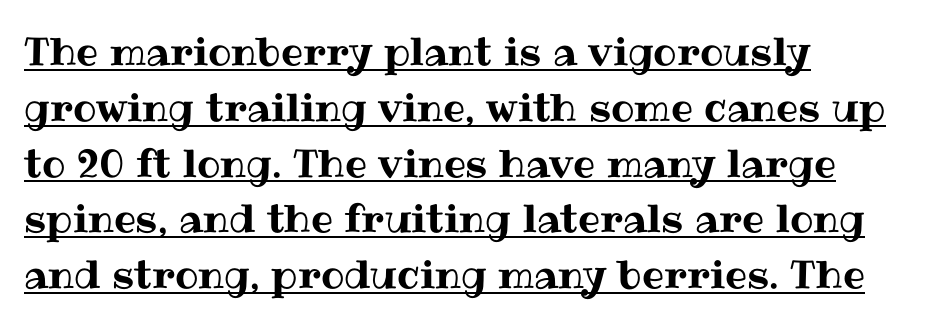
The image shows 39 px text type, upright; set left-aligned, normal line spacing (1.43x), normal letter spacing, underlined; medium stroke contrast and a medium x-height.
